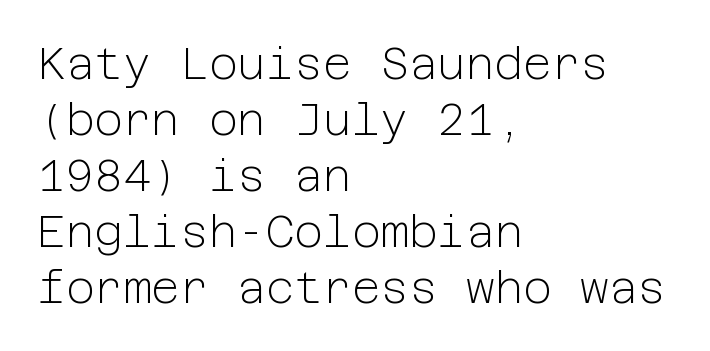
Honestly, there is no underline to notice here at all. The font is comparable to plain body text, perhaps lighter. The letters stand upright; this is a roman face. Note: no serifs on the glyphs. This sample uses plain, unmodified letter spacing. This sample keeps an unexceptional amount of space between lines.
